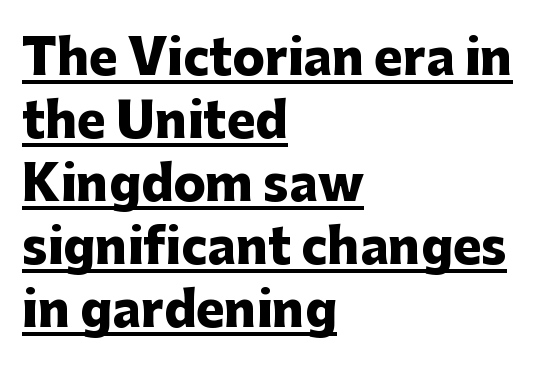
These lines are set flush left with a ragged right edge. The passage shown is underscored from start to finish. Nobody touched the tracking dial on this one. This rendering employs a face without finishing strokes, i.e., a sans-serif. The axis of the letterforms is exactly vertical.
